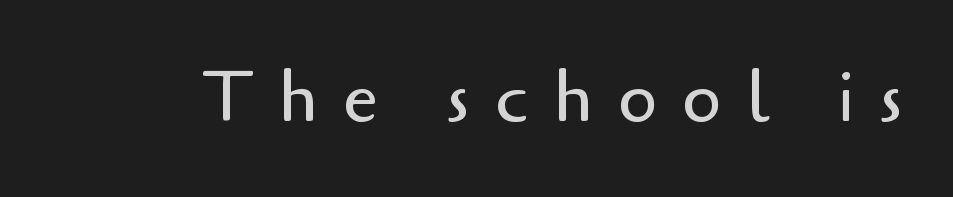
{"serif": "no", "italic": "no", "bold": "no", "weight": "regular", "width": "normal", "stroke_contrast": "low", "x_height": "small", "monospaced": "no", "underline": "no", "letter_spacing": "wide", "letter_spacing_em": 0.35, "glyph_px": 71}
